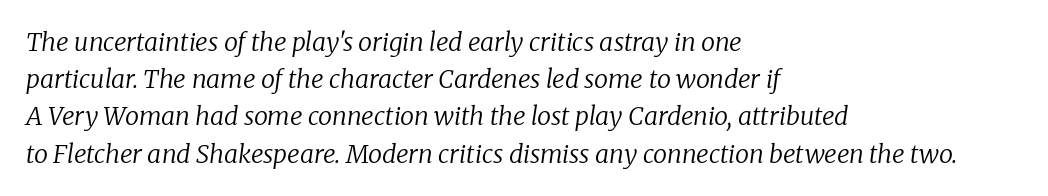
The image shows 25 px text type, italic (leaning right); set left-aligned, normal line spacing (1.49x), normal letter spacing, not underlined.
